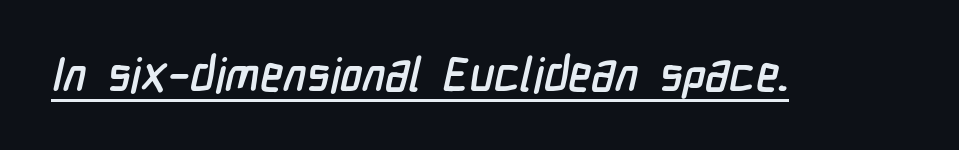
The image shows 47 px condensed sans-serif type; set normal letter spacing, underlined; low stroke contrast and a medium x-height.
